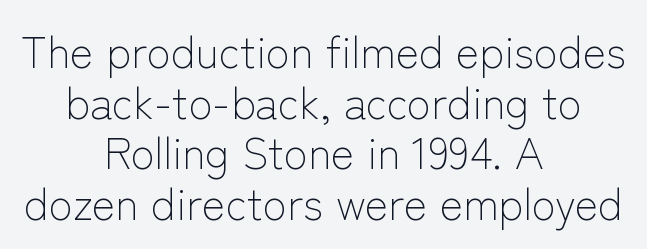
{"serif": "no", "italic": "no", "bold": "no", "weight": "light", "width": "normal", "stroke_contrast": "low", "x_height": "medium", "monospaced": "no", "underline": "no", "align": "center", "line_spacing": "tight", "line_spacing_ratio": 1.15, "letter_spacing": "normal", "letter_spacing_em": 0.0, "glyph_px": 44}
